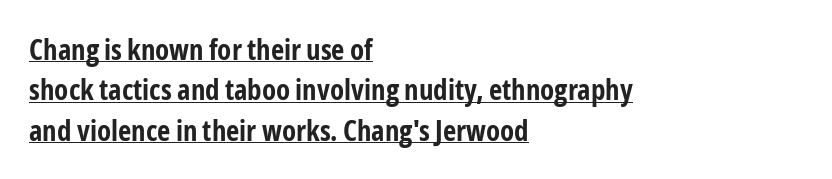
{"serif": "no", "italic": "no", "bold": "yes", "weight": "bold", "width": "condensed", "stroke_contrast": "low", "x_height": "medium", "monospaced": "no", "underline": "yes", "align": "left", "line_spacing": "normal", "line_spacing_ratio": 1.39, "letter_spacing": "normal", "letter_spacing_em": 0.0, "glyph_px": 29}
